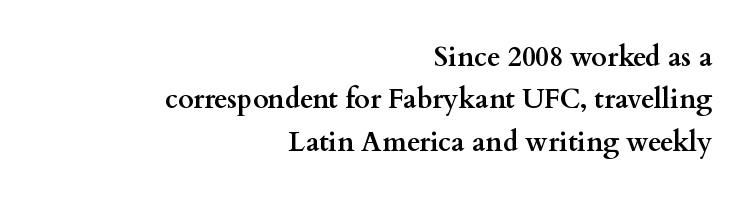
Q: Is the text bold? A: Yes.
Q: Is the text italic (slanted)? A: No, it is upright.
Q: Is the text underlined? A: No.
Q: How is the paragraph aligned? A: Right-aligned.
Q: Is the spacing between letters normal or unusually wide? A: Normal.
Q: Is the spacing between lines tight, normal or loose? A: Normal.
